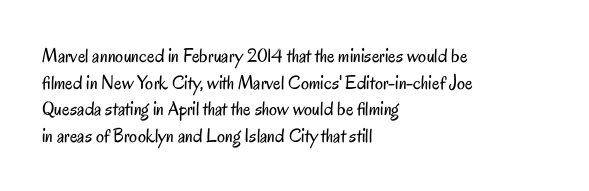
Does the copy run flush right? No — it runs flush left. The block of text has a typical density, with ordinary space between rows. This sample uses plain, unmodified letter spacing. The zone under the glyphs is completely vacant. A roman cut, with each character standing at attention. Stem width sits at or under what a default text font uses.
